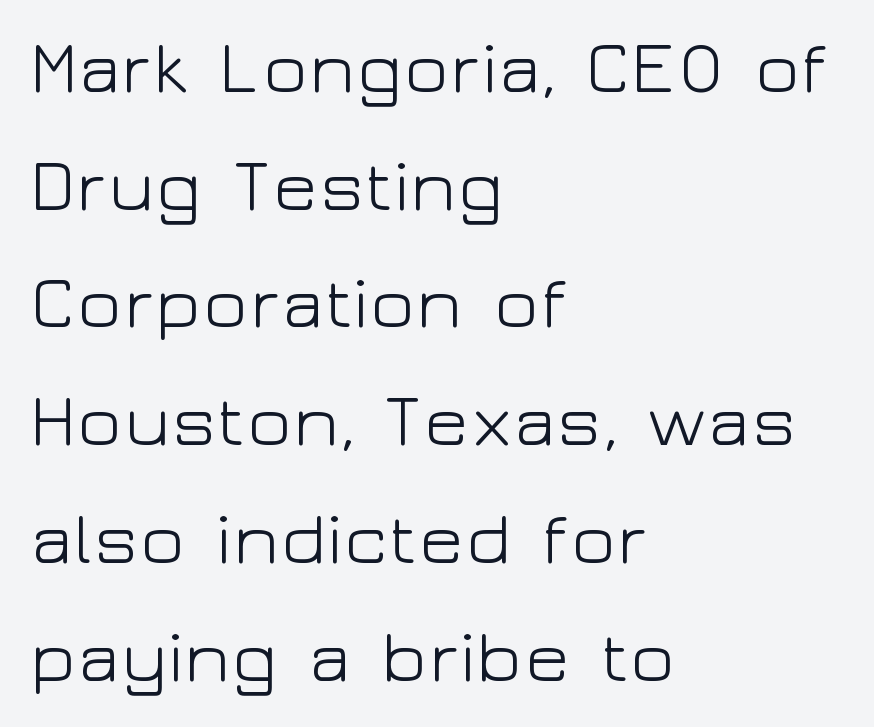
The image shows 75 px light, wide sans-serif type, upright; set left-aligned, normal line spacing (1.57x), normal letter spacing, not underlined; low stroke contrast and a medium x-height.
